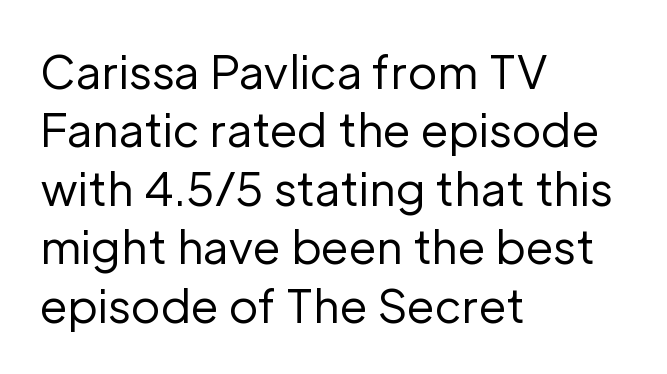
The image shows 45 px regular-weight sans-serif type, upright; set left-aligned, normal line spacing (1.3x), normal letter spacing, not underlined; low stroke contrast and a medium x-height.
